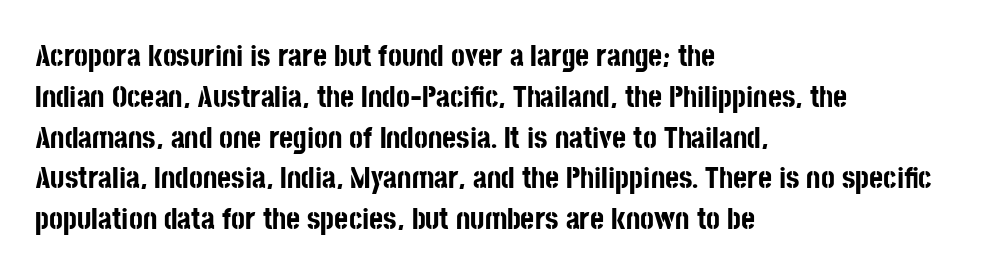
Q: Is the text bold? A: Yes.
Q: Is the text italic (slanted)? A: No, it is upright.
Q: Is the typeface a serif or a sans-serif typeface? A: Sans-serif.
Q: Is the text underlined? A: No.
Q: How is the paragraph aligned? A: Left-aligned.
Q: Is the spacing between letters normal or unusually wide? A: Normal.
Q: Is the spacing between lines tight, normal or loose? A: Normal.
Q: Width (condensed, normal, or wide)? A: Condensed.
Q: Stroke contrast? A: Low.
Q: x-height? A: Large.
Q: Monospaced? A: No.
